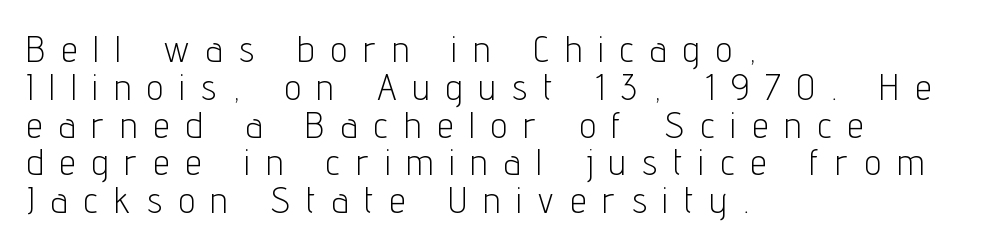
How would I describe the line gaps? Narrow and economical. Note the varied advance widths — an 'i' is clearly narrower than an 'm'. If you drew a line through each stem, it would be perfectly vertical. Notice how the passage keeps a crisp vertical edge on the left only. Anything drawn beneath the words? Only blank space. The letters look calm and open, with moderate or lighter stems.
